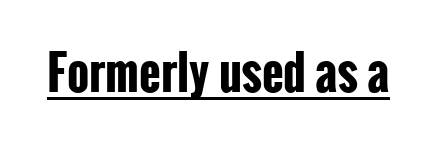
{"serif": "no", "italic": "no", "bold": "yes", "weight": "bold", "width": "condensed", "stroke_contrast": "low", "x_height": "medium", "monospaced": "no", "underline": "yes", "letter_spacing": "normal", "letter_spacing_em": 0.0, "glyph_px": 47}
